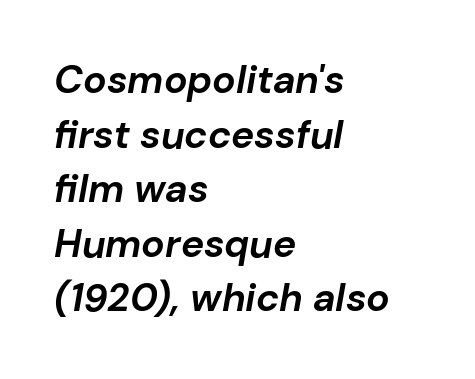
Q: Is the text bold? A: Yes.
Q: Is the text italic (slanted)? A: Yes, it leans right by about 10 degrees.
Q: Is the text underlined? A: No.
Q: How is the paragraph aligned? A: Left-aligned.
Q: Is the spacing between letters normal or unusually wide? A: Normal.
Q: Is the spacing between lines tight, normal or loose? A: Normal.
Q: Width (condensed, normal, or wide)? A: Normal.
Q: Stroke contrast? A: Low.
Q: x-height? A: Medium.
Q: Monospaced? A: No.
